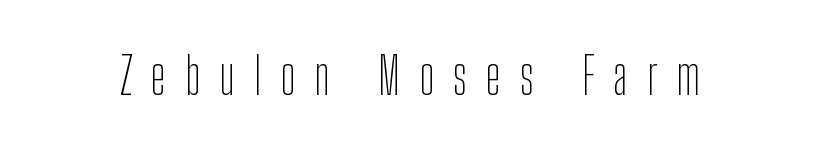
Style check: upright. Glance below the letters and you will spot only blank space. These lines are rendered in a variable-pitch font. The font is comparable to plain body text, perhaps lighter. Look at the bottom of the vertical strokes: they stop flat, with no serifs. Substantial extra tracking has been applied to these lines.
